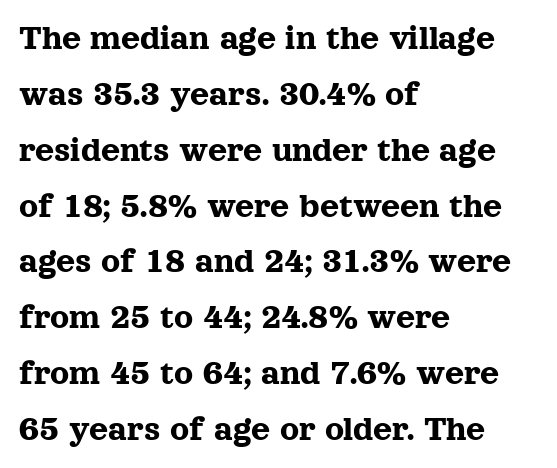
The image shows 37 px serif type, upright; set left-aligned, normal line spacing (1.51x), normal letter spacing, not underlined; a medium x-height.
